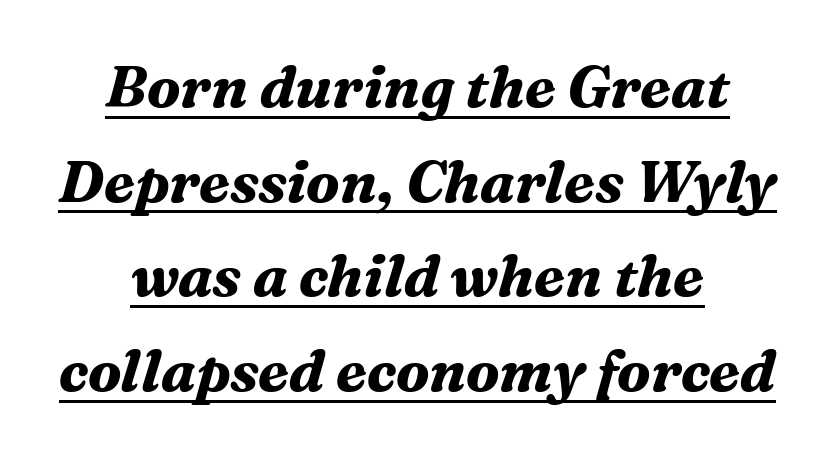
{"serif": "yes", "italic": "yes", "lean": "right", "slant_degrees": 16, "bold": "yes", "weight": "bold", "width": "normal", "stroke_contrast": "medium", "x_height": "medium", "monospaced": "no", "underline": "yes", "align": "center", "line_spacing": "normal", "line_spacing_ratio": 1.63, "letter_spacing": "normal", "letter_spacing_em": 0.0, "glyph_px": 58}
